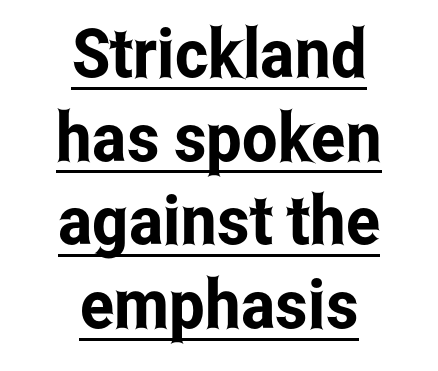
The image shows 68 px condensed sans-serif type, upright; set centered, line spacing 1.23x, normal letter spacing, underlined; low stroke contrast and a medium x-height.
